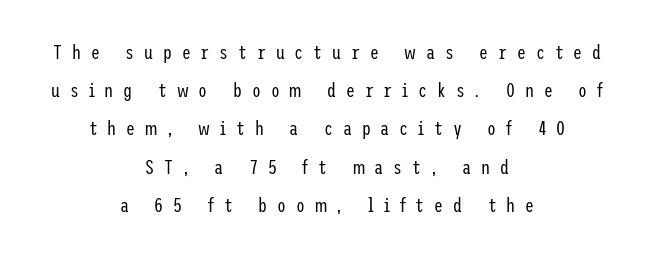
The passage shown stacks its lines with a broad gap. Leftover space on each line is divided equally before and after the words. No italicization has been applied; the sample stays upright. The face looks like a standard text weight, possibly lighter.
